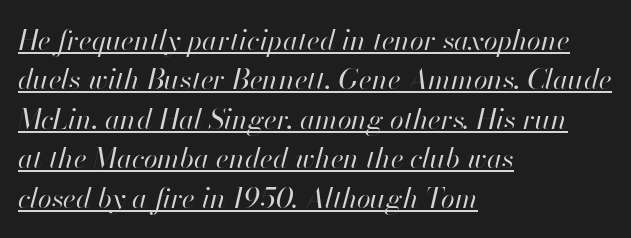
The image shows 28 px regular-weight type, italic (leaning right); set left-aligned, normal line spacing (1.41x), normal letter spacing, underlined; high stroke contrast and a small x-height.
